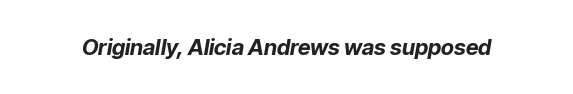
Is the type slanted? Yes — the strokes lean at a clear angle. The string is rendered with underlining switched off. Strokes here are thick enough to call this a true bold. This rendering leaves character spacing at its baseline value.
